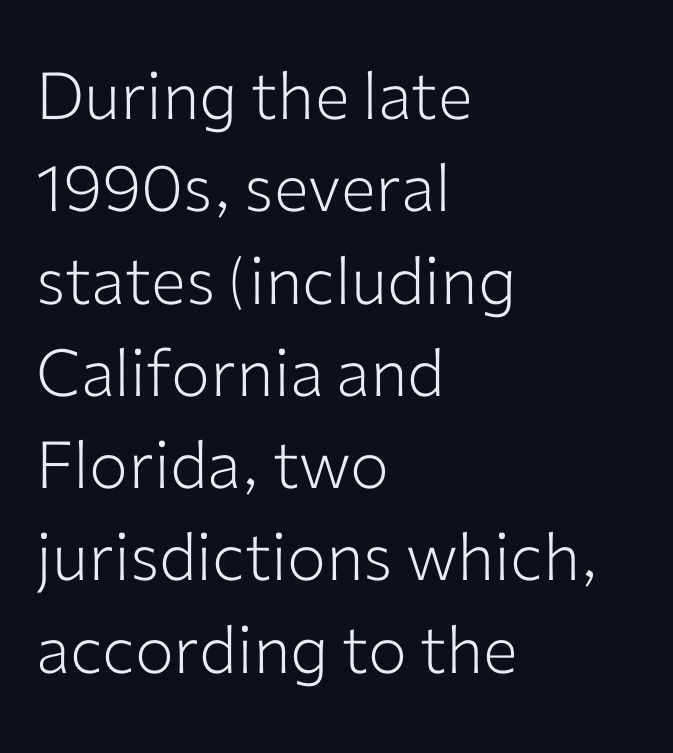
{"serif": "no", "italic": "no", "bold": "no", "weight": "light", "width": "normal", "stroke_contrast": "low", "x_height": "medium", "monospaced": "no", "underline": "no", "align": "left", "line_spacing": "normal", "line_spacing_ratio": 1.42, "letter_spacing": "normal", "letter_spacing_em": 0.0, "glyph_px": 65}
